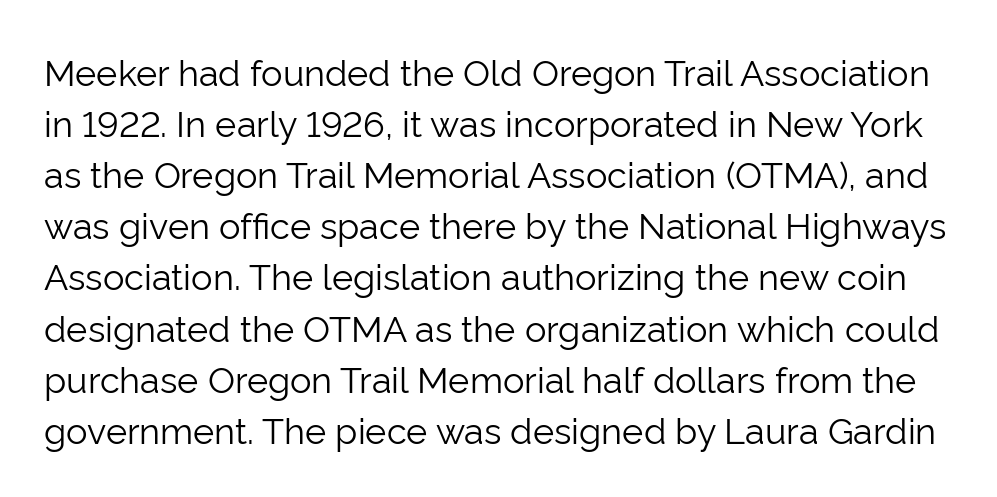
{"serif": "no", "italic": "no", "bold": "no", "weight": "light", "width": "normal", "stroke_contrast": "low", "x_height": "medium", "monospaced": "no", "underline": "no", "line_spacing": "normal", "line_spacing_ratio": 1.42, "letter_spacing": "normal", "letter_spacing_em": 0.0, "glyph_px": 36}
